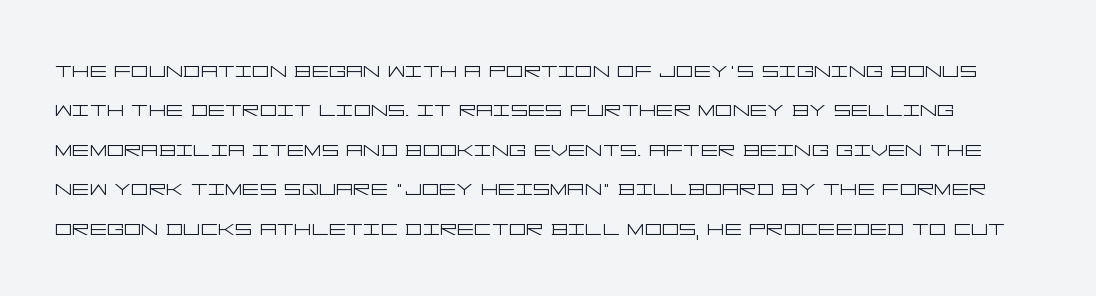
The image shows 27 px text type, upright; set normal line spacing (1.46x), normal letter spacing, not underlined.
